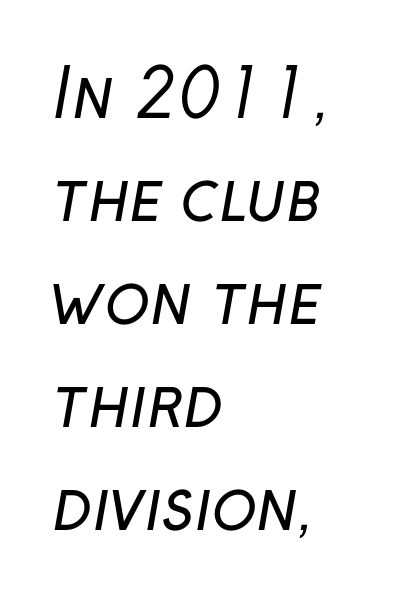
Q: Is the text bold? A: No.
Q: Is the typeface a serif or a sans-serif typeface? A: Sans-serif.
Q: Is the text underlined? A: No.
Q: How is the paragraph aligned? A: Left-aligned.
Q: Is the spacing between letters normal or unusually wide? A: Normal.
Q: Is the spacing between lines tight, normal or loose? A: Normal.
Q: Width (condensed, normal, or wide)? A: Normal.
Q: Stroke contrast? A: Low.
Q: x-height? A: Medium.
Q: Monospaced? A: No.
